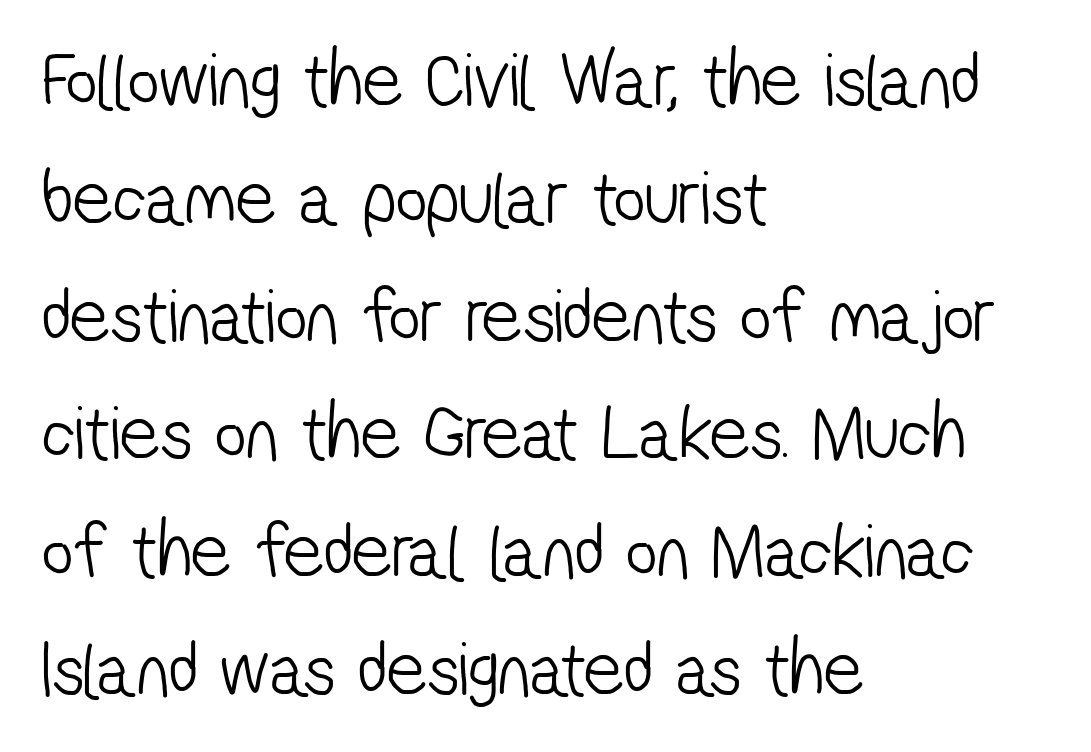
The image shows 78 px light, condensed sans-serif type; set left-aligned, normal line spacing (1.51x), normal letter spacing, not underlined; low stroke contrast and a medium x-height.
